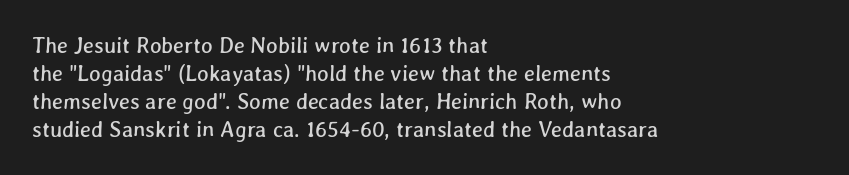
How are the letters spaced? Ordinarily, with no added tracking. The paragraph shown leans on its left margin. The vertical gap from one line to the next is medium. Just letters on the line, the space beneath them empty.
